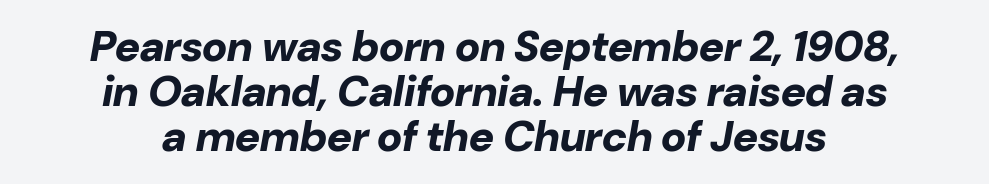
Q: Is the text bold? A: Yes.
Q: Is the text italic (slanted)? A: Yes, it leans right by about 10 degrees.
Q: Is the text underlined? A: No.
Q: How is the paragraph aligned? A: Centered.
Q: Is the spacing between letters normal or unusually wide? A: Normal.
Q: Is the spacing between lines tight, normal or loose? A: Tight.
Q: Width (condensed, normal, or wide)? A: Normal.
Q: Stroke contrast? A: Low.
Q: x-height? A: Medium.
Q: Monospaced? A: No.
